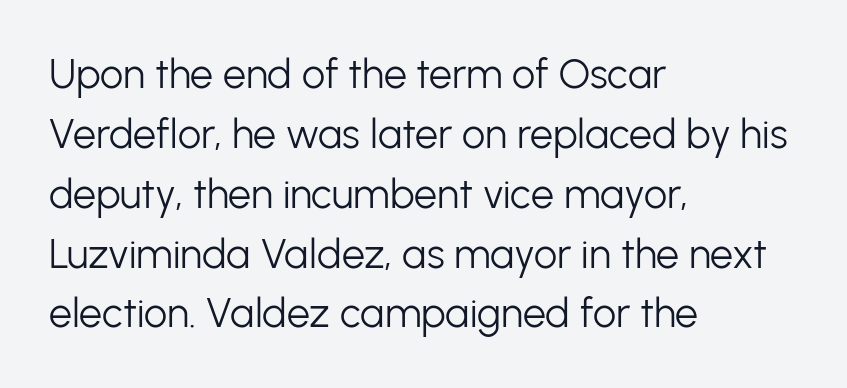
Is the type heavy? It reads as light-to-regular instead. This sample has the flowing, uneven cadence of proportional lettering. The leading is moderate, giving the passage an even texture. The ragged edge is on the right, which tells us the setting is flush left.
